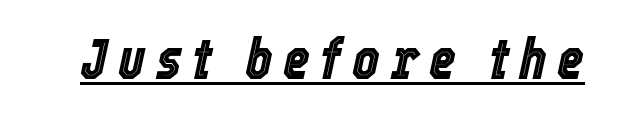
Has an underline been added? It has. Looks like regular typesetting: each glyph gets only the width it needs. A typesetter would mark this as italic.
